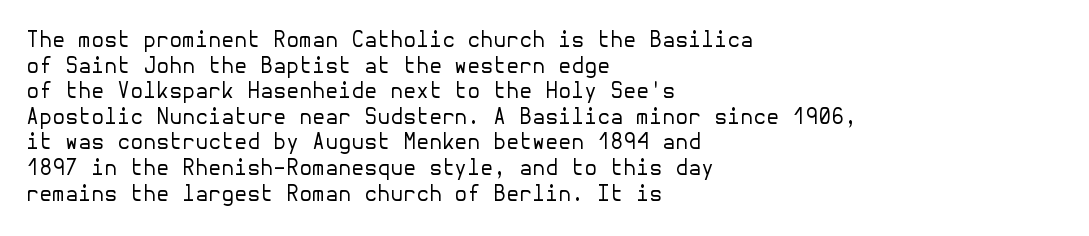
Does extra space separate the letters? No, they use regular spacing. The passage is arranged the way most books set body copy — flush left. The area under the type is left untouched. The face looks like a standard text weight, possibly lighter. Notice how the stems are strictly vertical — no italics here.
